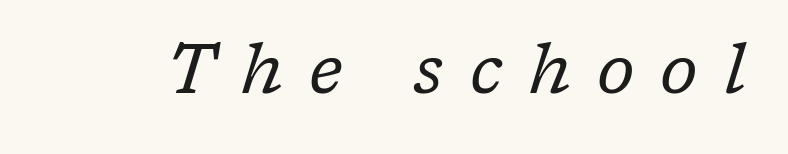
The image shows 69 px regular-weight serif type, italic (leaning right); set unusually wide letter spacing (+0.38 em), not underlined; low stroke contrast and a medium x-height.
